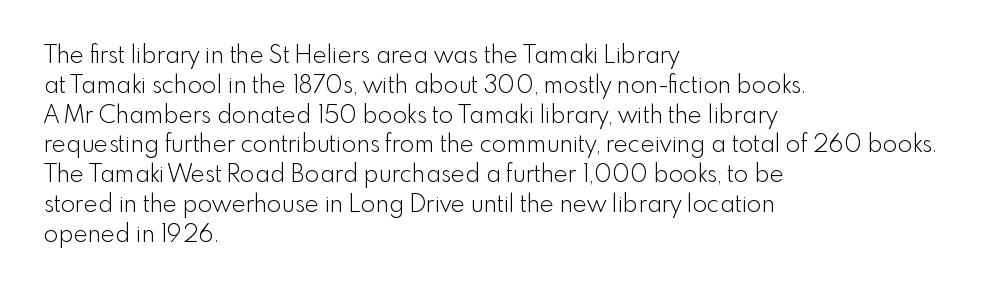
Q: Is the text bold? A: No.
Q: Is the text italic (slanted)? A: No, it is upright.
Q: Is the text underlined? A: No.
Q: How is the paragraph aligned? A: Left-aligned.
Q: Is the spacing between letters normal or unusually wide? A: Normal.
